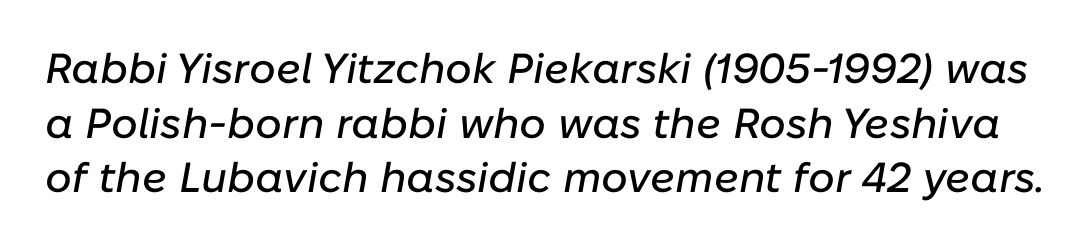
The image shows 42 px text type, italic (leaning right); set normal line spacing (1.3x), normal letter spacing, not underlined; low stroke contrast and a medium x-height.
